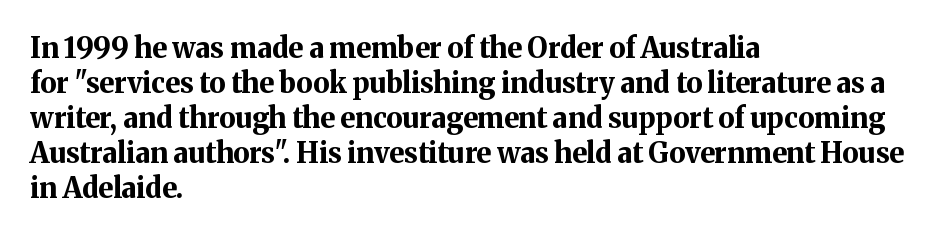
{"serif": "yes", "italic": "no", "bold": "yes", "weight": "bold", "width": "normal", "stroke_contrast": "medium", "x_height": "medium", "monospaced": "no", "underline": "no", "align": "left", "line_spacing": "normal", "line_spacing_ratio": 1.25, "letter_spacing": "normal", "letter_spacing_em": 0.0, "glyph_px": 28}
